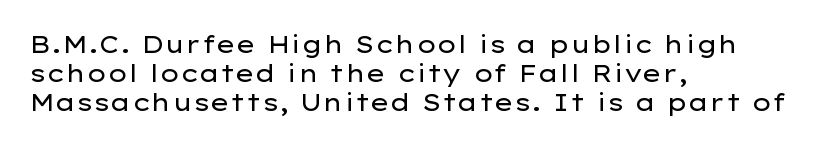
The image shows 24 px text type, upright; set left-aligned, line spacing 1.2x, normal letter spacing, not underlined.
